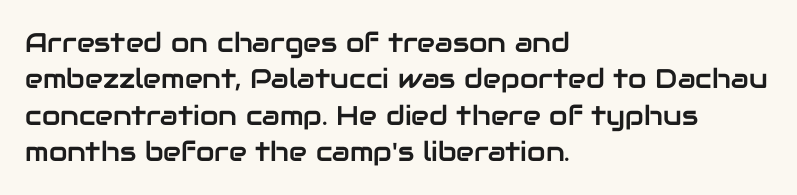
{"italic": "no", "underline": "no", "align": "left", "line_spacing": "normal", "line_spacing_ratio": 1.35, "letter_spacing": "normal", "letter_spacing_em": 0.0, "glyph_px": 27}
